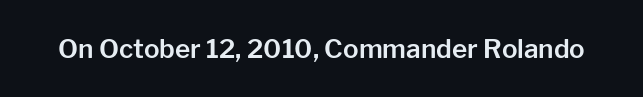
The image shows 26 px text type, upright; set normal letter spacing, not underlined.
